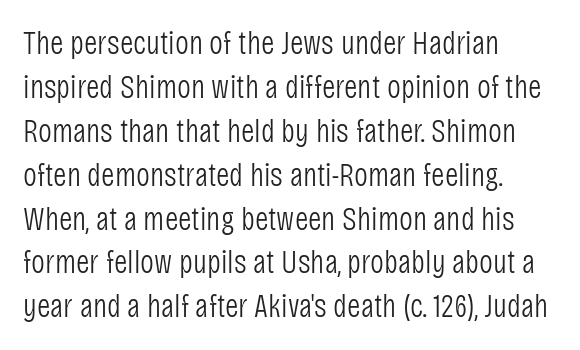
{"serif": "no", "italic": "no", "bold": "no", "weight": "light", "width": "condensed", "stroke_contrast": "low", "x_height": "large", "monospaced": "no", "underline": "no", "align": "left", "line_spacing": "normal", "line_spacing_ratio": 1.33, "letter_spacing": "normal", "letter_spacing_em": 0.0, "glyph_px": 33}
